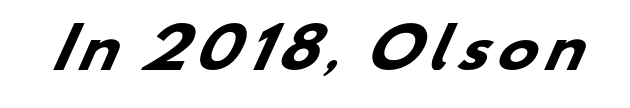
Has an underline been added? It has not. The type family on display is of the sans-serif kind. The letters are bold, with thick, heavy strokes. Do the characters align in a grid? No, the font is proportional.
